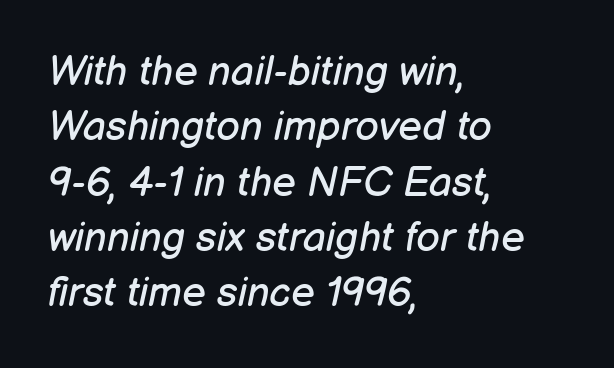
Q: Is the text bold? A: No.
Q: Is the text italic (slanted)? A: Yes, it leans right by about 12 degrees.
Q: Is the text underlined? A: No.
Q: How is the paragraph aligned? A: Left-aligned.
Q: Is the spacing between letters normal or unusually wide? A: Normal.
Q: Is the spacing between lines tight, normal or loose? A: Normal.
Q: Width (condensed, normal, or wide)? A: Normal.
Q: Stroke contrast? A: Low.
Q: x-height? A: Medium.
Q: Monospaced? A: No.
